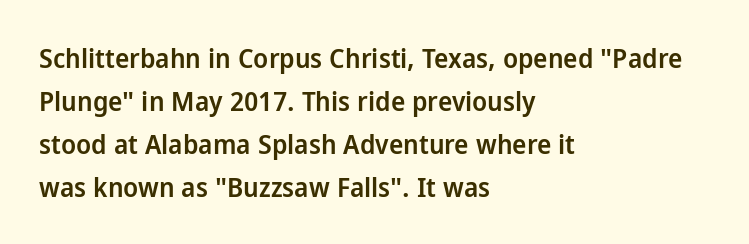
Decoration check: the copy has no underline. A classic flush-left, rag-right setting is used for this passage. Notice how descenders clear the ascenders below comfortably — that's standard leading. Tracking value appears to be zero — textbook default spacing.
